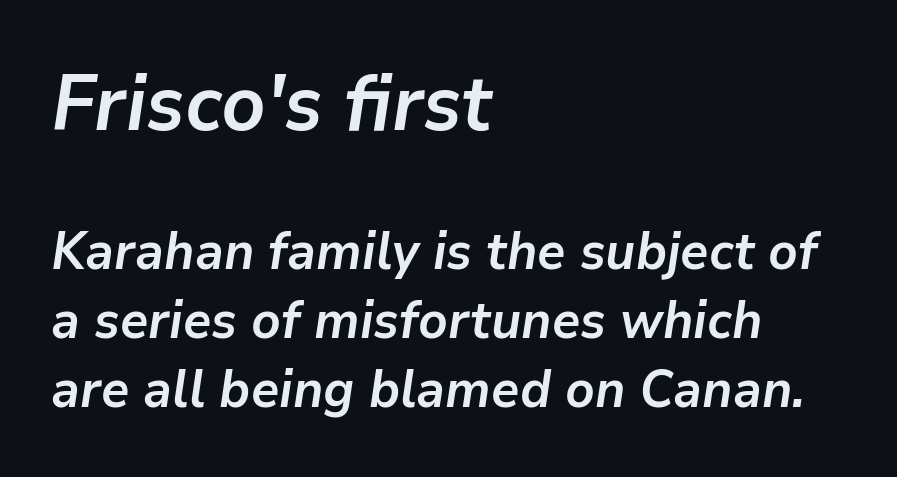
Q: Is the text bold? A: Yes.
Q: Is the text italic (slanted)? A: Yes, it leans right by about 9 degrees.
Q: Is the text underlined? A: No.
Q: How is the paragraph aligned? A: Left-aligned.
Q: Is the spacing between letters normal or unusually wide? A: Normal.
Q: Is the spacing between lines tight, normal or loose? A: Normal.
Q: Which block of text is set in a larger size, the first (top) or the second (bottom)? A: The first (top) one.
Q: Width (condensed, normal, or wide)? A: Normal.
Q: Stroke contrast? A: Low.
Q: x-height? A: Medium.
Q: Monospaced? A: No.
